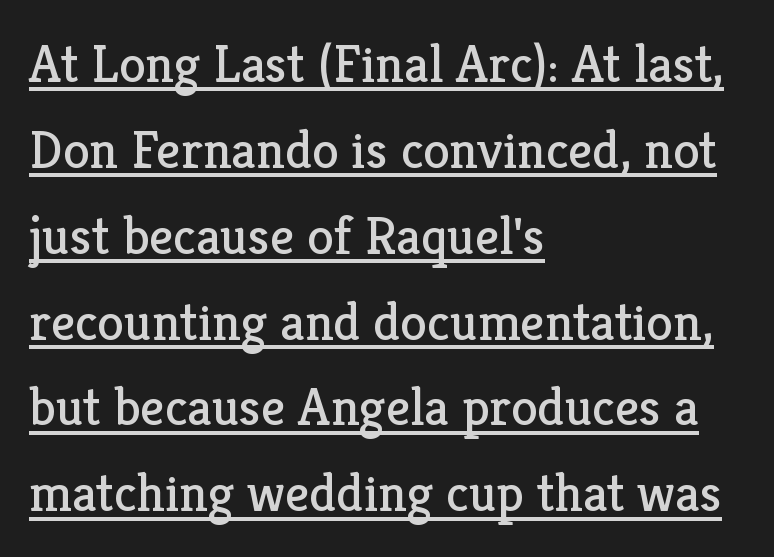
This is underlined copy, the kind a proofreader might mark for attention. What's the leading like? Ordinary, nothing unusual. Unlike a clean sans, this face finishes its strokes with serifs. Alignment: flush left.
